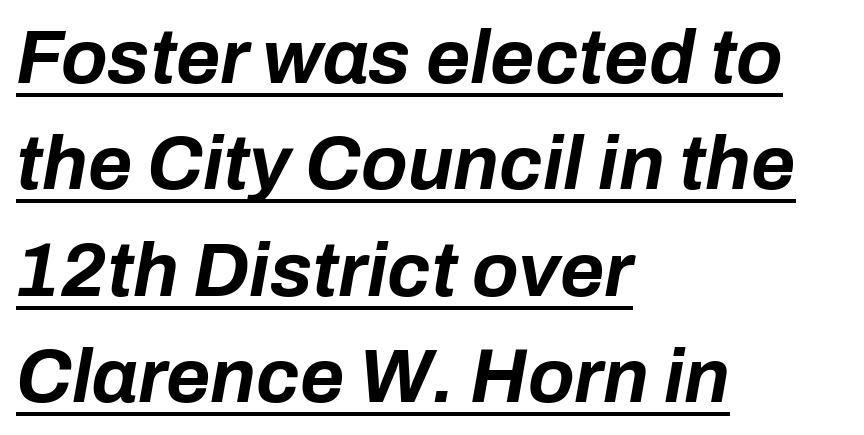
The image shows 76 px bold type, italic (leaning right); set left-aligned, normal line spacing (1.4x), normal letter spacing, underlined; low stroke contrast and a medium x-height.
